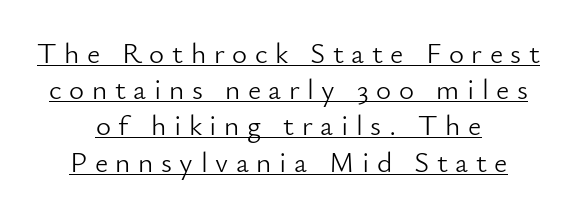
Q: Is the text bold? A: No.
Q: Is the text italic (slanted)? A: No, it is upright.
Q: Is the typeface a serif or a sans-serif typeface? A: Sans-serif.
Q: Is the text underlined? A: Yes.
Q: How is the paragraph aligned? A: Centered.
Q: Is the spacing between letters normal or unusually wide? A: Unusually wide.
Q: Is the spacing between lines tight, normal or loose? A: Normal.
Q: Width (condensed, normal, or wide)? A: Normal.
Q: Stroke contrast? A: Low.
Q: x-height? A: Small.
Q: Monospaced? A: No.
